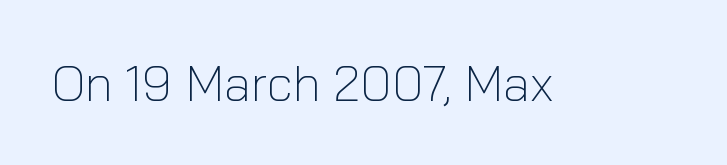
The image shows 50 px light sans-serif type, upright; set normal letter spacing, not underlined; low stroke contrast and a medium x-height.
